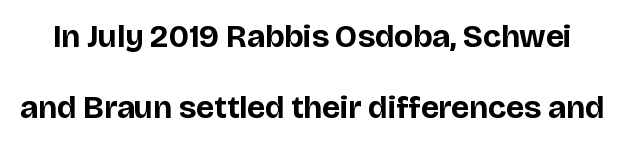
{"serif": "no", "italic": "no", "bold": "yes", "weight": "bold", "width": "normal", "stroke_contrast": "low", "x_height": "large", "monospaced": "no", "underline": "no", "line_spacing": "loose", "line_spacing_ratio": 2.23, "letter_spacing": "normal", "letter_spacing_em": 0.0, "glyph_px": 32}
